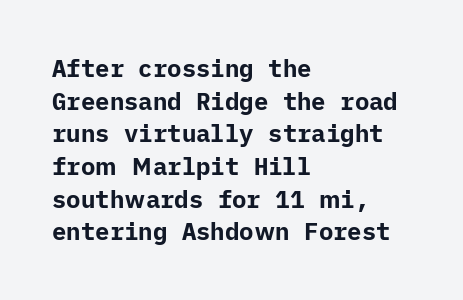
Q: Is the text bold? A: Yes.
Q: Is the text italic (slanted)? A: No, it is upright.
Q: Is the text underlined? A: No.
Q: How is the paragraph aligned? A: Left-aligned.
Q: Is the spacing between letters normal or unusually wide? A: Normal.
Q: Is the spacing between lines tight, normal or loose? A: Normal.
